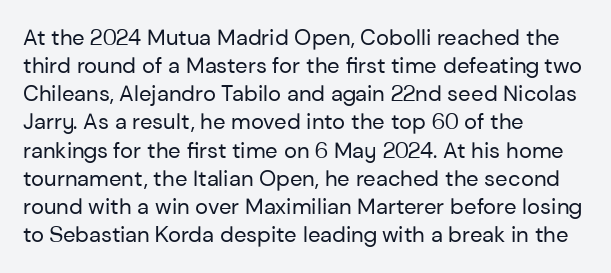
The image shows 22 px text type, upright; set left-aligned, normal line spacing (1.28x), normal letter spacing, not underlined.
